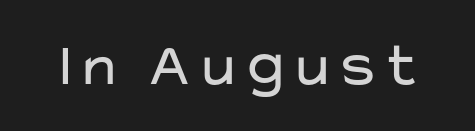
{"serif": "no", "italic": "no", "bold": "no", "weight": "regular", "width": "wide", "stroke_contrast": "low", "x_height": "medium", "monospaced": "no", "underline": "no", "letter_spacing": "normal", "letter_spacing_em": 0.0, "glyph_px": 62}
